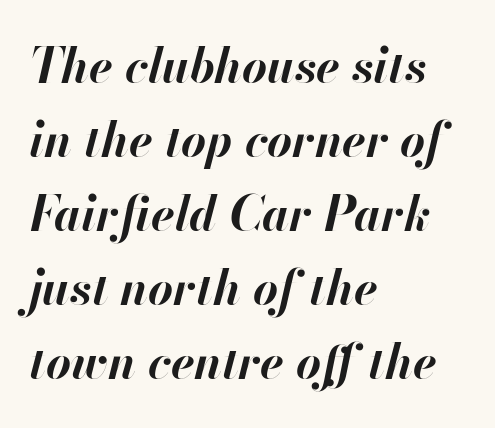
The rendering uses natural spacing where letterforms have individual widths. Compared with a centered layout, this one pins lines to the left instead. How heavy is the stroke? Heavy — this is a bold. The space beneath each line is pristine and unruled.
